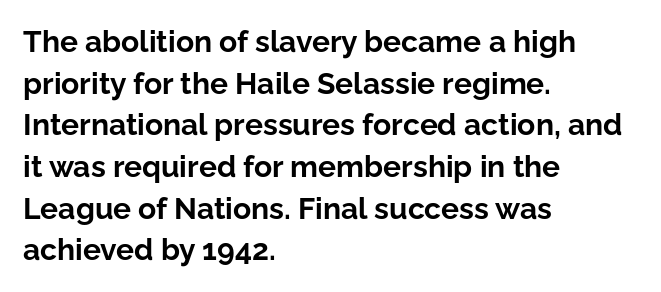
The image shows 30 px bold sans-serif type, upright; set left-aligned, normal line spacing (1.39x), normal letter spacing, not underlined; low stroke contrast and a medium x-height.
